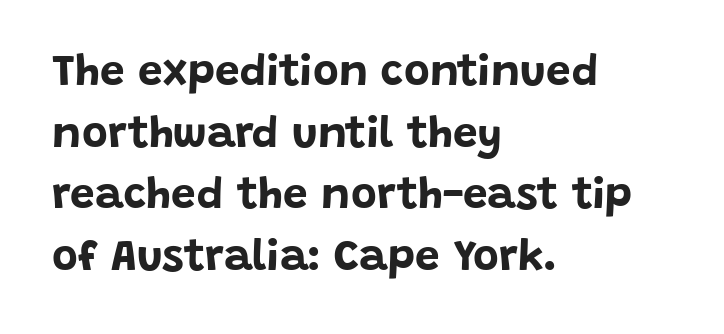
The image shows 44 px bold sans-serif type, upright; set left-aligned, normal line spacing (1.4x), normal letter spacing, not underlined; low stroke contrast and a large x-height.
